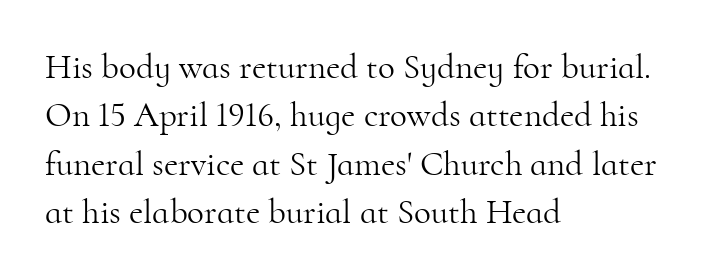
{"serif": "yes", "italic": "no", "bold": "no", "weight": "light", "width": "normal", "stroke_contrast": "high", "x_height": "small", "monospaced": "no", "underline": "no", "align": "left", "line_spacing": "normal", "line_spacing_ratio": 1.38, "letter_spacing": "normal", "letter_spacing_em": 0.0, "glyph_px": 35}
